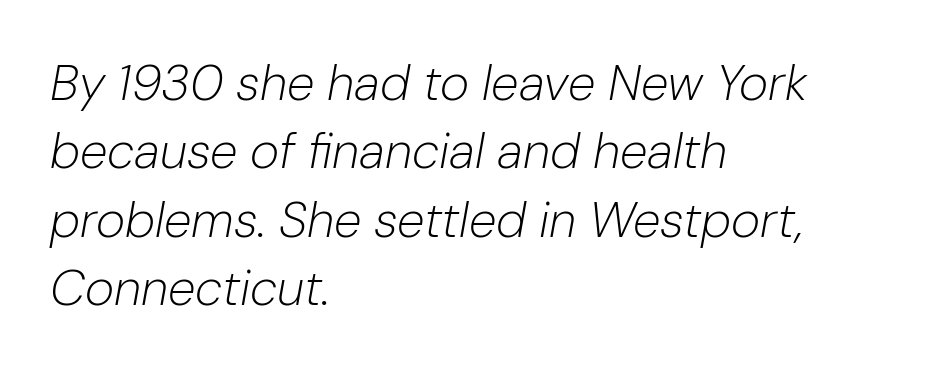
The image shows 50 px light type, italic (leaning right); set left-aligned, normal line spacing (1.37x), normal letter spacing, not underlined; low stroke contrast and a medium x-height.
